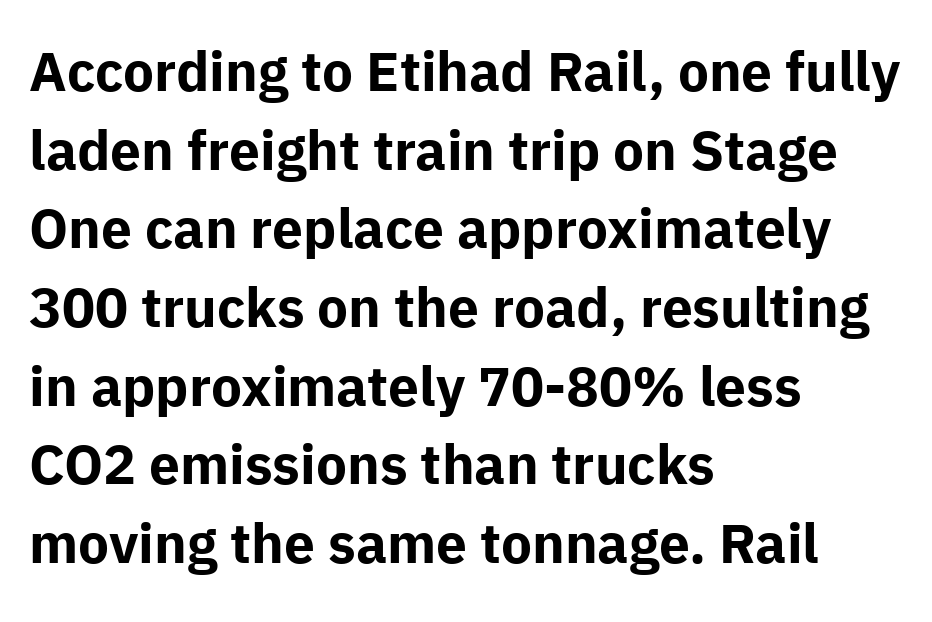
The image shows 55 px bold sans-serif type, upright; set left-aligned, normal line spacing (1.43x), normal letter spacing, not underlined; low stroke contrast and a medium x-height.
